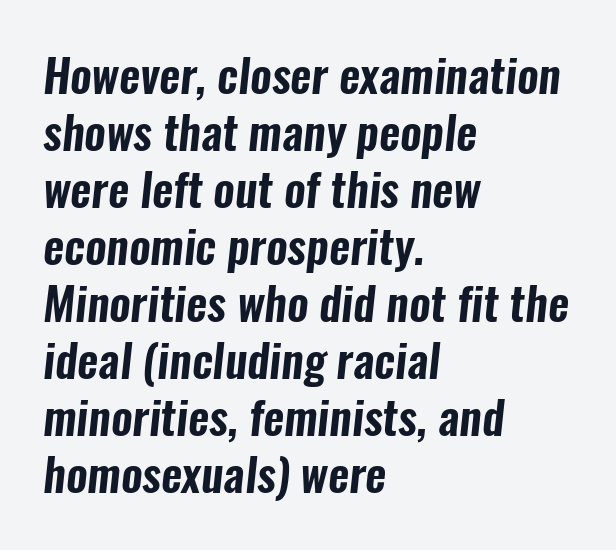
{"serif": "no", "width": "condensed", "stroke_contrast": "low", "x_height": "medium", "monospaced": "no", "underline": "no", "align": "left", "line_spacing_ratio": 1.24, "letter_spacing": "normal", "letter_spacing_em": 0.0, "glyph_px": 46}
